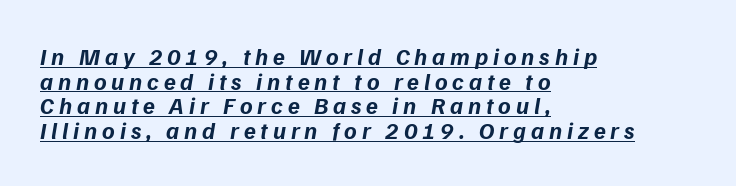
Q: Is the text bold? A: Yes.
Q: Is the text underlined? A: Yes.
Q: How is the paragraph aligned? A: Left-aligned.
Q: Is the spacing between letters normal or unusually wide? A: Unusually wide.
Q: Is the spacing between lines tight, normal or loose? A: Tight.
